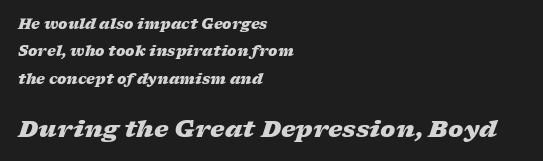
The passage shown begins with its smaller block and ends with its larger one. Rendered with sloped, italic letterforms. The specimen omits any rule beneath the text block's lines. Chunky letters — that's bold for sure. These lines are set flush left with a ragged right edge.
